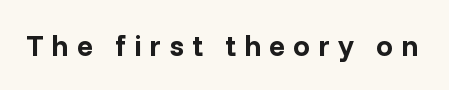
The image shows 30 px bold sans-serif type, upright; set unusually wide letter spacing (+0.26 em), not underlined; low stroke contrast and a medium x-height.
